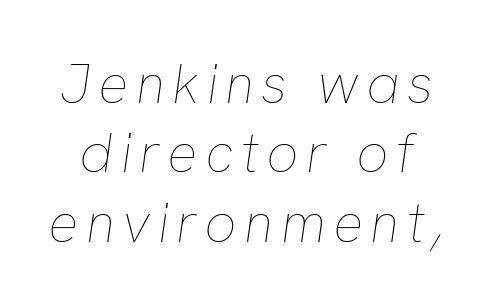
{"italic": "yes", "lean": "right", "slant_degrees": 8, "bold": "no", "weight": "thin", "width": "normal", "stroke_contrast": "low", "x_height": "medium", "monospaced": "no", "underline": "no", "line_spacing_ratio": 1.24, "glyph_px": 56}
